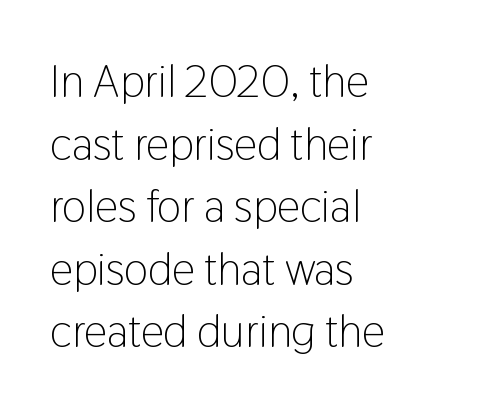
{"serif": "no", "italic": "no", "bold": "no", "weight": "light", "width": "condensed", "stroke_contrast": "low", "x_height": "medium", "monospaced": "no", "underline": "no", "align": "left", "line_spacing": "normal", "line_spacing_ratio": 1.36, "letter_spacing": "normal", "letter_spacing_em": 0.0, "glyph_px": 46}
